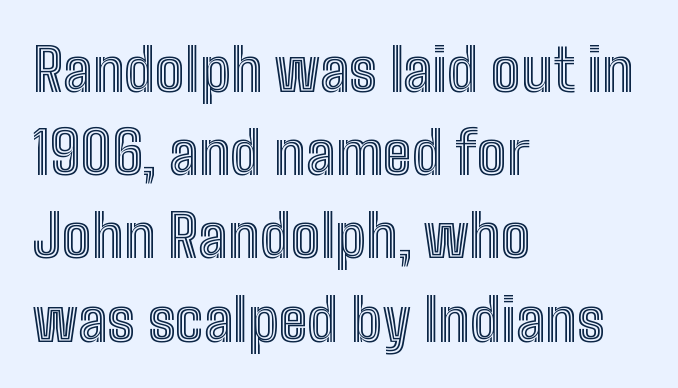
Q: Is the text italic (slanted)? A: No, it is upright.
Q: Is the text underlined? A: No.
Q: How is the paragraph aligned? A: Left-aligned.
Q: Is the spacing between letters normal or unusually wide? A: Normal.
Q: Is the spacing between lines tight, normal or loose? A: Normal.
Q: Width (condensed, normal, or wide)? A: Condensed.
Q: x-height? A: Medium.
Q: Monospaced? A: No.
